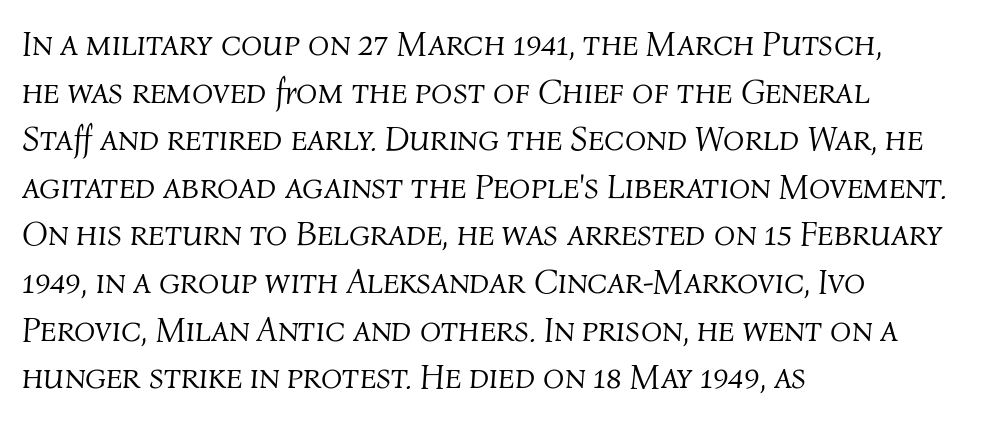
How would I describe the line gaps? Plain and ordinary. When letters slant like this, we call the style italic. Weight: regular or lighter. Think of a printed novel: that variable character pitch is what you see here. Between one letter and the next there's only the usual sliver of space. Line starts are locked; line ends wander.
